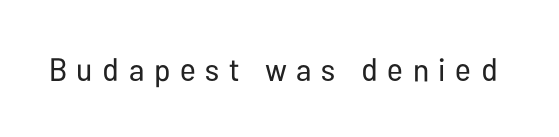
The image shows 32 px regular-weight, condensed sans-serif type, upright; set unusually wide letter spacing (+0.3 em), not underlined; low stroke contrast and a medium x-height.
